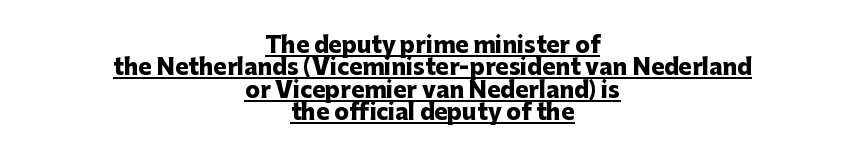
The image shows 22 px bold type, upright; set centered, tight line spacing (1.02x), normal letter spacing, underlined.
